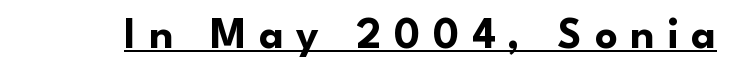
{"serif": "no", "italic": "no", "bold": "yes", "weight": "bold", "width": "normal", "stroke_contrast": "low", "x_height": "small", "monospaced": "no", "underline": "yes", "letter_spacing": "wide", "letter_spacing_em": 0.29, "glyph_px": 44}
